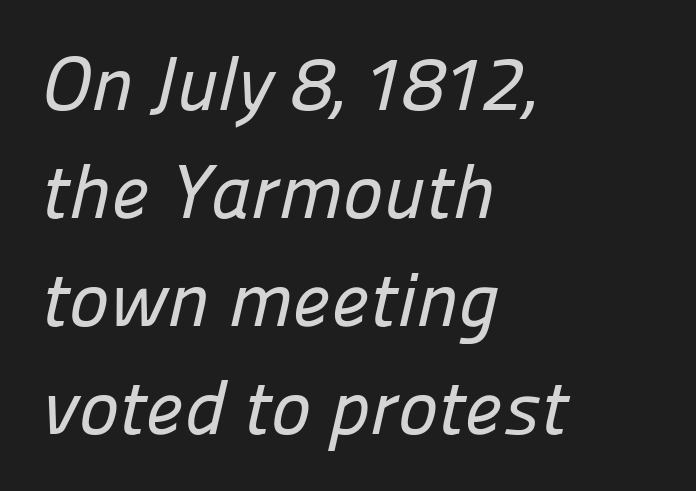
Q: Is the typeface a serif or a sans-serif typeface? A: Sans-serif.
Q: Is the text underlined? A: No.
Q: How is the paragraph aligned? A: Left-aligned.
Q: Is the spacing between letters normal or unusually wide? A: Normal.
Q: Is the spacing between lines tight, normal or loose? A: Normal.
Q: Width (condensed, normal, or wide)? A: Normal.
Q: Stroke contrast? A: Low.
Q: x-height? A: Medium.
Q: Monospaced? A: No.
